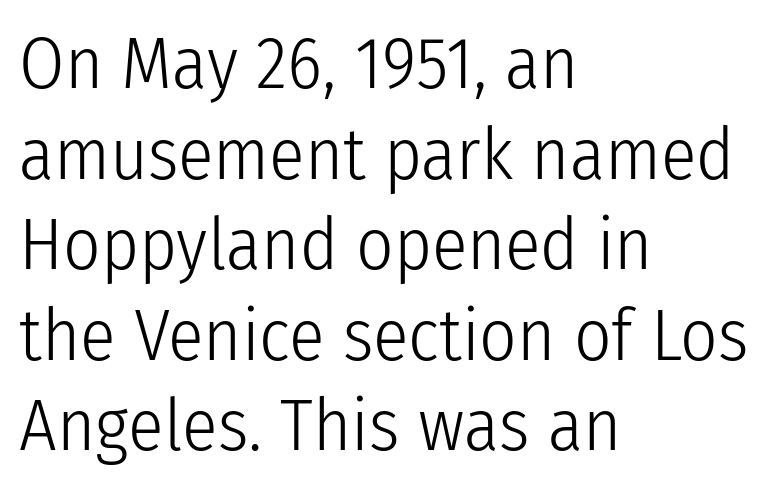
The image shows 73 px light, condensed sans-serif type, upright; set left-aligned, line spacing 1.24x, normal letter spacing, not underlined; low stroke contrast and a medium x-height.
